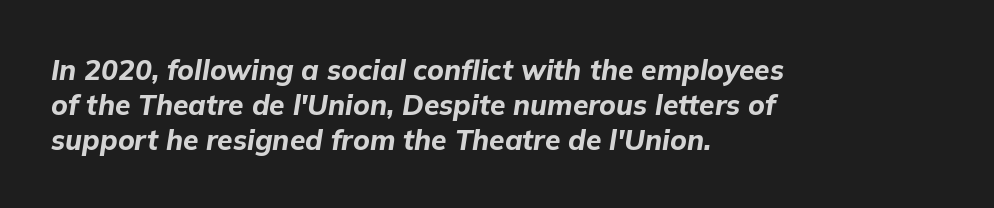
Here the glyphs are tracked normally, forming tight word shapes. Slanted lettering throughout. Its strokes are broad and dark, the hallmark of bold type. Plain, unruled lines of type. The letters advance in unequal steps, a hallmark of proportional type.
